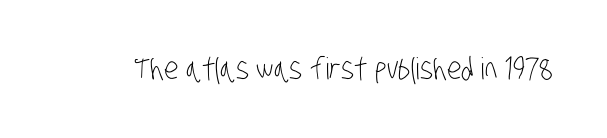
The image shows 30 px light, condensed sans-serif type; set normal letter spacing, not underlined; low stroke contrast and a large x-height.
